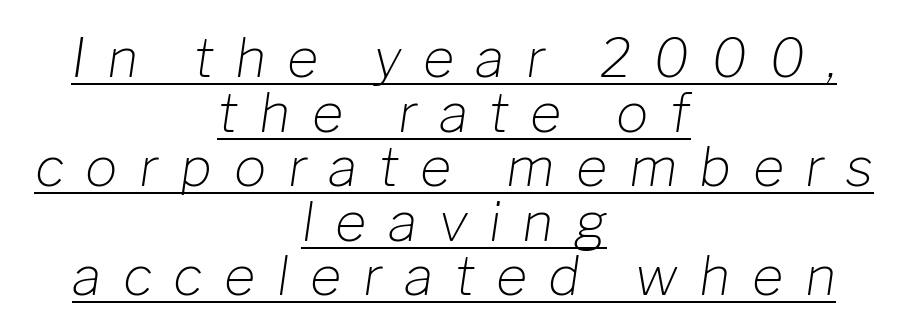
Short and long lines alike share a common midpoint. Each stroke keeps to a modest, everyday thickness or less. The glyphs are accompanied by a horizontal stroke just below them. You could only call the tracking loose — the letters float apart. The text carries the slant typical of an italic or oblique font.
